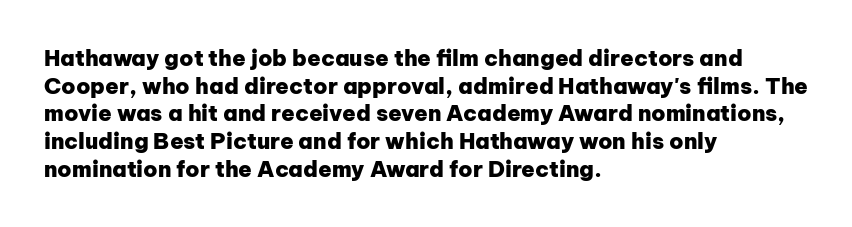
{"italic": "no", "bold": "yes", "underline": "no", "align": "left", "line_spacing": "normal", "line_spacing_ratio": 1.26, "letter_spacing": "normal", "letter_spacing_em": 0.0, "glyph_px": 22}
